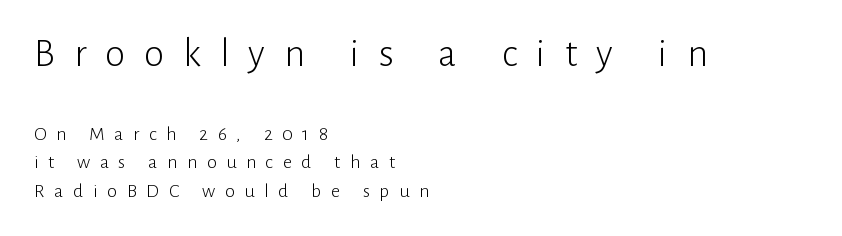
Q: Is the text bold? A: No.
Q: Is the text italic (slanted)? A: No, it is upright.
Q: Is the typeface a serif or a sans-serif typeface? A: Sans-serif.
Q: Is the text underlined? A: No.
Q: How is the paragraph aligned? A: Left-aligned.
Q: Is the spacing between letters normal or unusually wide? A: Unusually wide.
Q: Is the spacing between lines tight, normal or loose? A: Normal.
Q: Which block of text is set in a larger size, the first (top) or the second (bottom)? A: The first (top) one.
Q: Width (condensed, normal, or wide)? A: Normal.
Q: Stroke contrast? A: Low.
Q: x-height? A: Medium.
Q: Monospaced? A: No.
